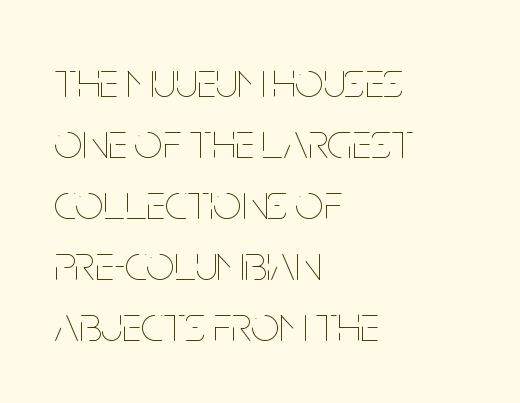
The image shows 50 px thin, condensed type, upright; set left-aligned, line spacing 1.22x, normal letter spacing, not underlined; low stroke contrast and a large x-height.
